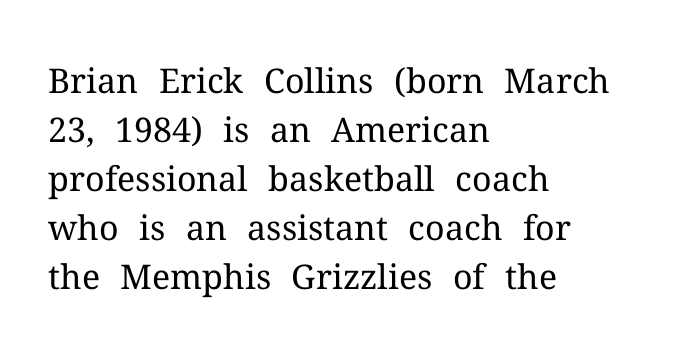
Q: Is the text bold? A: No.
Q: Is the text italic (slanted)? A: No, it is upright.
Q: Is the typeface a serif or a sans-serif typeface? A: Serif.
Q: Is the text underlined? A: No.
Q: How is the paragraph aligned? A: Left-aligned.
Q: Is the spacing between letters normal or unusually wide? A: Normal.
Q: Is the spacing between lines tight, normal or loose? A: Normal.
Q: Width (condensed, normal, or wide)? A: Normal.
Q: Stroke contrast? A: Medium.
Q: x-height? A: Medium.
Q: Monospaced? A: No.
